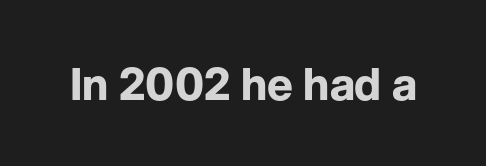
{"serif": "no", "italic": "no", "bold": "yes", "weight": "bold", "width": "normal", "stroke_contrast": "low", "x_height": "medium", "monospaced": "no", "underline": "no", "letter_spacing": "normal", "letter_spacing_em": 0.0, "glyph_px": 44}
